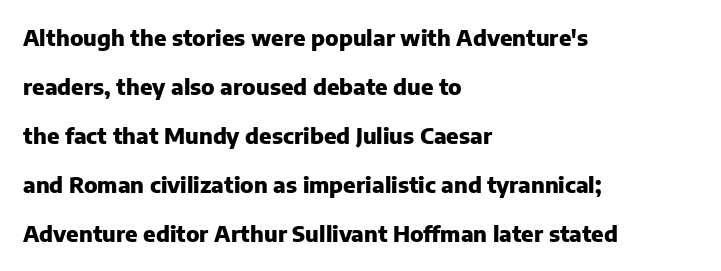
{"italic": "no", "bold": "yes", "underline": "no", "align": "left", "line_spacing": "loose", "line_spacing_ratio": 2.23, "letter_spacing": "normal", "letter_spacing_em": 0.0, "glyph_px": 22}
